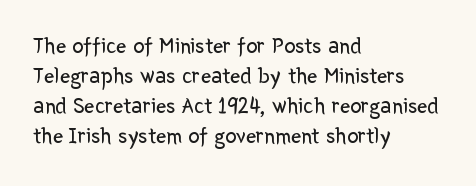
Teacher's note: observe the even left margin — that is flush-left alignment. Does extra space separate the letters? No, they use regular spacing. In terms of posture, this sample is upright. The glyphs are unaccompanied by any horizontal stroke below them. The lines sit at an ordinary, default distance from one another.
